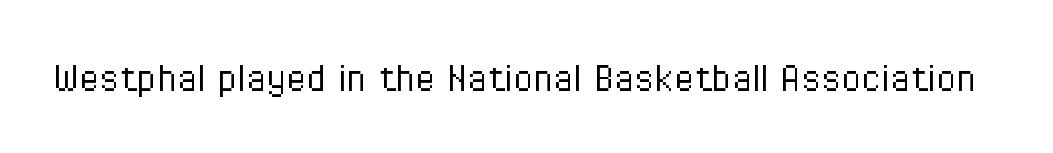
You can tell from the bare stems that sans-serif type was used. Stems here are at most as thick as an everyday book face. Italic: no, the glyphs are upright roman. Honestly, there is no underline to notice here at all.
